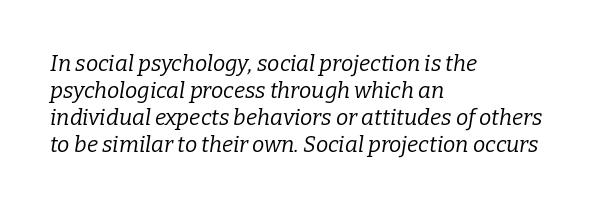
Q: Is the text bold? A: No.
Q: Is the text italic (slanted)? A: Yes, it leans right by about 9 degrees.
Q: Is the text underlined? A: No.
Q: How is the paragraph aligned? A: Left-aligned.
Q: Is the spacing between letters normal or unusually wide? A: Normal.
